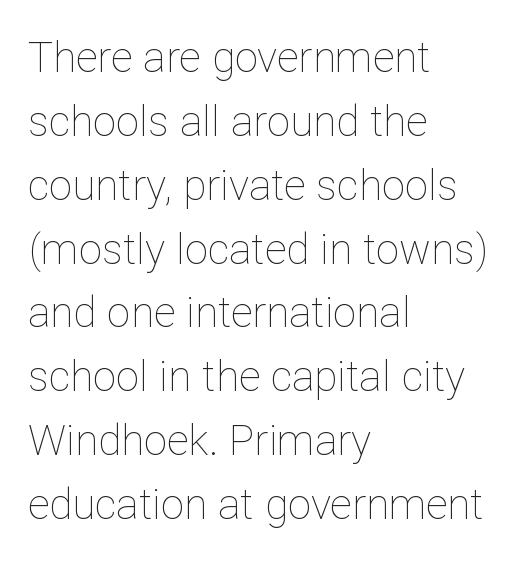
Q: Is the text bold? A: No.
Q: Is the text italic (slanted)? A: No, it is upright.
Q: Is the text underlined? A: No.
Q: How is the paragraph aligned? A: Left-aligned.
Q: Is the spacing between letters normal or unusually wide? A: Normal.
Q: Is the spacing between lines tight, normal or loose? A: Normal.
Q: Width (condensed, normal, or wide)? A: Normal.
Q: Stroke contrast? A: Low.
Q: x-height? A: Medium.
Q: Monospaced? A: No.
